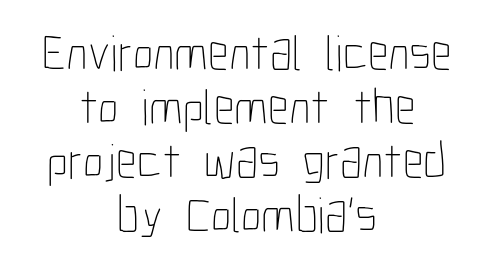
The image shows 51 px thin, condensed type, upright; set centered, tight line spacing (1.06x), normal letter spacing, not underlined; low stroke contrast and a medium x-height.
